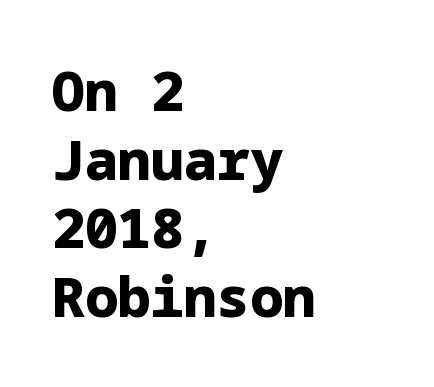
Q: Is the text bold? A: Yes.
Q: Is the text italic (slanted)? A: No, it is upright.
Q: Is the typeface a serif or a sans-serif typeface? A: Sans-serif.
Q: Is the text underlined? A: No.
Q: How is the paragraph aligned? A: Left-aligned.
Q: Is the spacing between letters normal or unusually wide? A: Normal.
Q: Is the spacing between lines tight, normal or loose? A: Normal.
Q: Width (condensed, normal, or wide)? A: Normal.
Q: Stroke contrast? A: Low.
Q: x-height? A: Medium.
